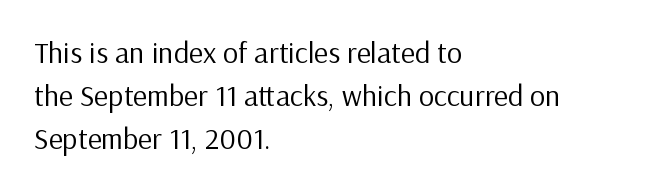
Nope, not italic — everything's standing straight. The rendering shows plain stroke endings on the letterforms — a sans-serif design. Evenly set lines give the paragraph a standard silhouette. Letters rest on an invisible, unmarked baseline.
